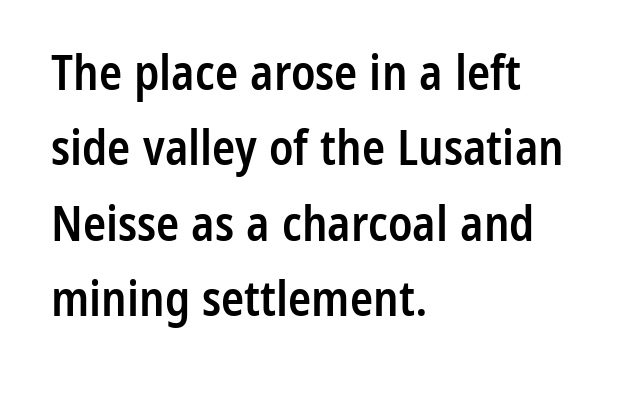
Each letter keeps its own natural width here, so spacing adapts to shape. Nothing sits at the stroke ends, so this counts as sans-serif. Lines of text with bare space underneath. Does the leading feel generous? No, just average. Its strokes are somewhat broadened, the hallmark of semibold type.
